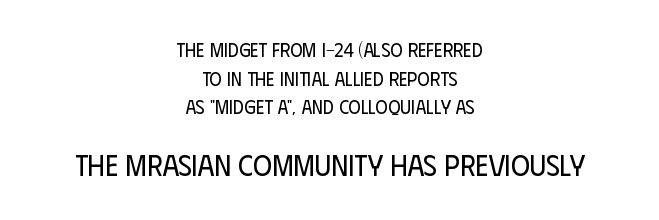
Q: Is the text bold? A: No.
Q: Is the text italic (slanted)? A: No, it is upright.
Q: Is the typeface a serif or a sans-serif typeface? A: Sans-serif.
Q: Is the text underlined? A: No.
Q: How is the paragraph aligned? A: Centered.
Q: Is the spacing between letters normal or unusually wide? A: Normal.
Q: Is the spacing between lines tight, normal or loose? A: Normal.
Q: Which block of text is set in a larger size, the first (top) or the second (bottom)? A: The second (bottom) one.
Q: Width (condensed, normal, or wide)? A: Condensed.
Q: Stroke contrast? A: Low.
Q: x-height? A: Large.
Q: Monospaced? A: No.
